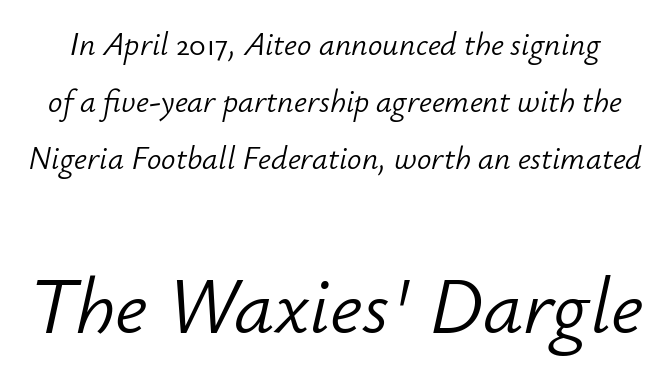
{"italic": "yes", "lean": "right", "slant_degrees": 12, "bold": "no", "weight": "light", "width": "normal", "stroke_contrast": "low", "x_height": "small", "monospaced": "no", "underline": "no", "line_spacing_ratio": 1.78, "letter_spacing": "normal", "letter_spacing_em": 0.0, "larger_block": "second", "size_ratio": 2.5, "glyph_px": 80}
